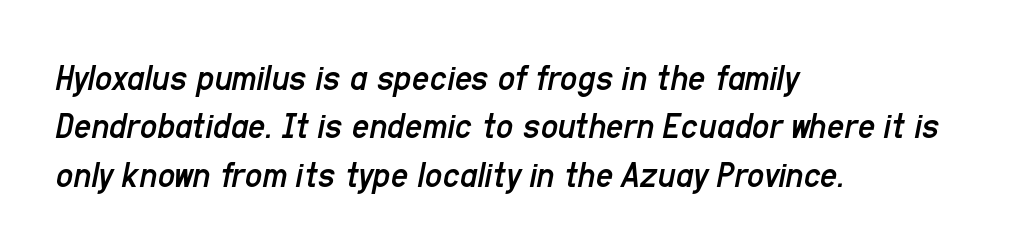
The image shows 38 px regular-weight, condensed type, italic (leaning right); set left-aligned, normal line spacing (1.27x), normal letter spacing, not underlined; low stroke contrast and a medium x-height.
